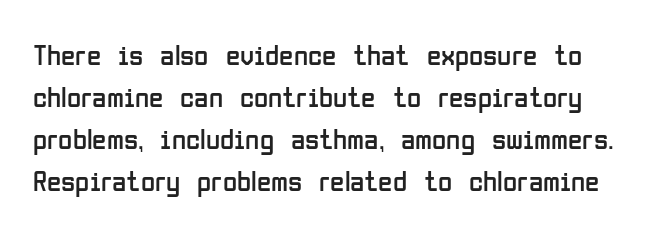
The image shows 29 px regular-weight, condensed sans-serif type, upright; set normal line spacing (1.45x), normal letter spacing, not underlined; low stroke contrast and a medium x-height.
